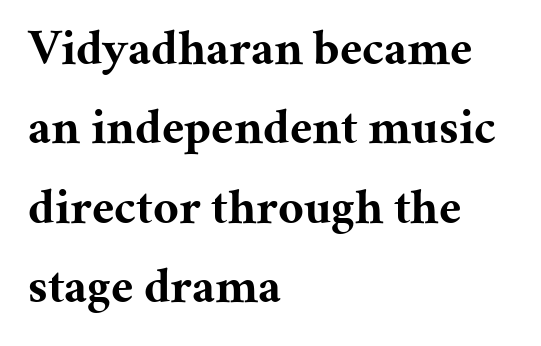
{"serif": "yes", "italic": "no", "bold": "yes", "weight": "bold", "width": "normal", "stroke_contrast": "medium", "x_height": "medium", "monospaced": "no", "underline": "no", "align": "left", "line_spacing": "normal", "line_spacing_ratio": 1.59, "letter_spacing": "normal", "letter_spacing_em": 0.0, "glyph_px": 50}
